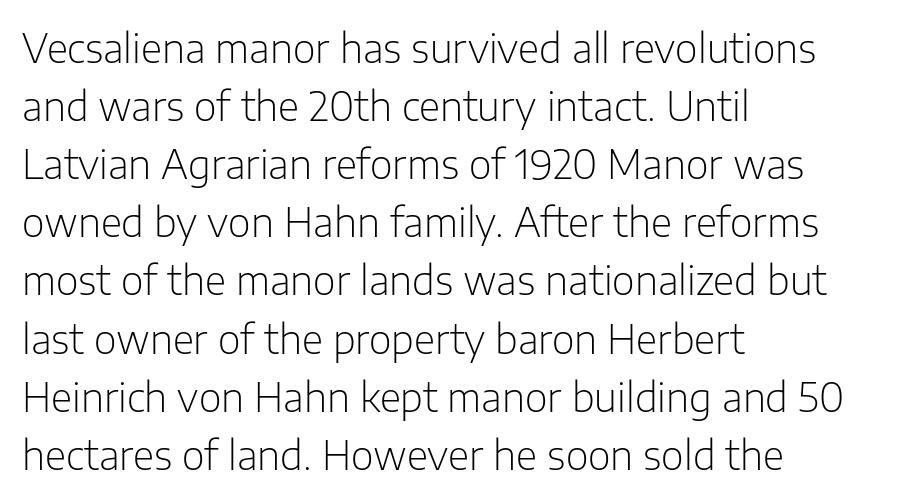
Q: Is the text bold? A: No.
Q: Is the text italic (slanted)? A: No, it is upright.
Q: Is the typeface a serif or a sans-serif typeface? A: Sans-serif.
Q: Is the text underlined? A: No.
Q: How is the paragraph aligned? A: Left-aligned.
Q: Is the spacing between letters normal or unusually wide? A: Normal.
Q: Is the spacing between lines tight, normal or loose? A: Normal.
Q: Width (condensed, normal, or wide)? A: Normal.
Q: Stroke contrast? A: Low.
Q: x-height? A: Medium.
Q: Monospaced? A: No.
